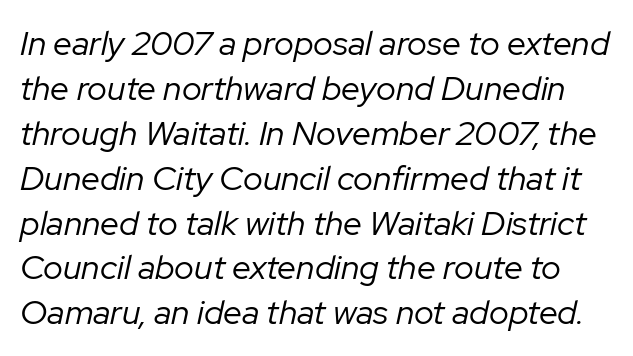
The image shows 34 px regular-weight type, italic (leaning right); set normal line spacing (1.32x), normal letter spacing, not underlined; low stroke contrast and a medium x-height.
